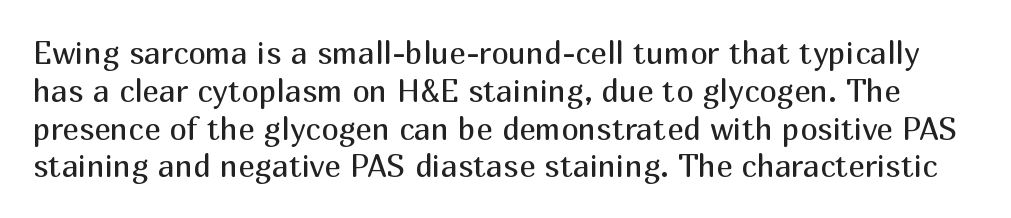
Q: Is the text bold? A: No.
Q: Is the text italic (slanted)? A: No, it is upright.
Q: Is the typeface a serif or a sans-serif typeface? A: Sans-serif.
Q: Is the text underlined? A: No.
Q: Is the spacing between letters normal or unusually wide? A: Normal.
Q: Width (condensed, normal, or wide)? A: Normal.
Q: Stroke contrast? A: Medium.
Q: x-height? A: Medium.
Q: Monospaced? A: No.
